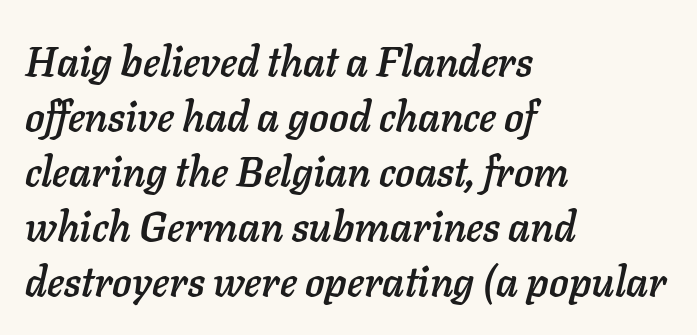
Varying glyph widths throughout — classic text-font behaviour. The string is rendered with underlining switched off. The ragged edge is on the right, which tells us the setting is flush left. Vertical spacing — default. The horizontal fit of the characters is conventional and even.
